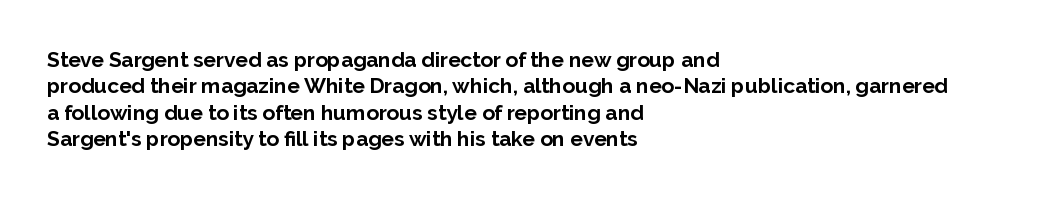
Q: Is the text bold? A: Yes.
Q: Is the text italic (slanted)? A: No, it is upright.
Q: Is the text underlined? A: No.
Q: How is the paragraph aligned? A: Left-aligned.
Q: Is the spacing between letters normal or unusually wide? A: Normal.
Q: Is the spacing between lines tight, normal or loose? A: Normal.
